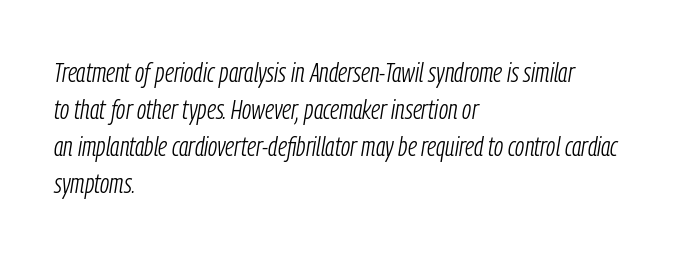
Q: Is the text bold? A: No.
Q: Is the text italic (slanted)? A: Yes, it leans right by about 9 degrees.
Q: Is the text underlined? A: No.
Q: How is the paragraph aligned? A: Left-aligned.
Q: Is the spacing between letters normal or unusually wide? A: Normal.
Q: Is the spacing between lines tight, normal or loose? A: Normal.
Q: Width (condensed, normal, or wide)? A: Condensed.
Q: Stroke contrast? A: Low.
Q: x-height? A: Medium.
Q: Monospaced? A: No.
